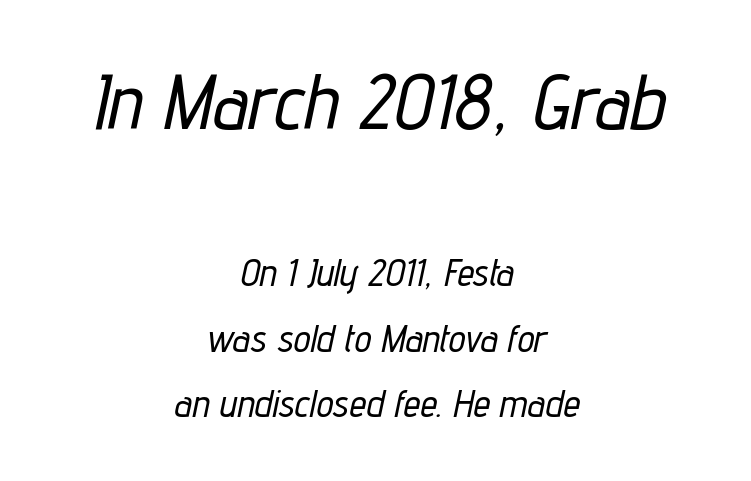
{"italic": "yes", "lean": "right", "slant_degrees": 12, "width": "condensed", "stroke_contrast": "low", "x_height": "medium", "monospaced": "no", "underline": "no", "align": "center", "line_spacing_ratio": 1.73, "letter_spacing": "normal", "letter_spacing_em": 0.0, "larger_block": "first", "size_ratio": 2.03, "glyph_px": 77}
